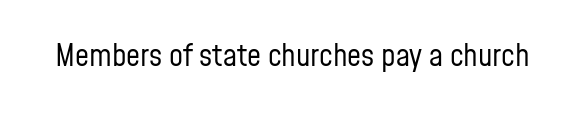
Stroke mass is kept to a normal reading level or below. Each letter's strokes conclude bluntly, with no projecting serifs. The glyphs are unaccompanied by any horizontal stroke below them. Do the characters align in a grid? No, the font is proportional. Observe the ordinary spacing: letters are neighbours, not strangers.
